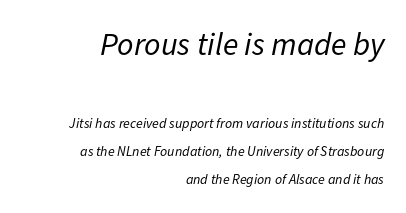
The earlier block is typeset at a bigger size than the later block. The characters are drawn with everyday or finer stroke widths. This sample uses an oblique cut, with every glyph tilted off the vertical. Honestly, the letter spacing is just normal — you wouldn't notice it. The foot of each line stays bare and open. Reading down the column, the eye jumps a long way to each next line.
